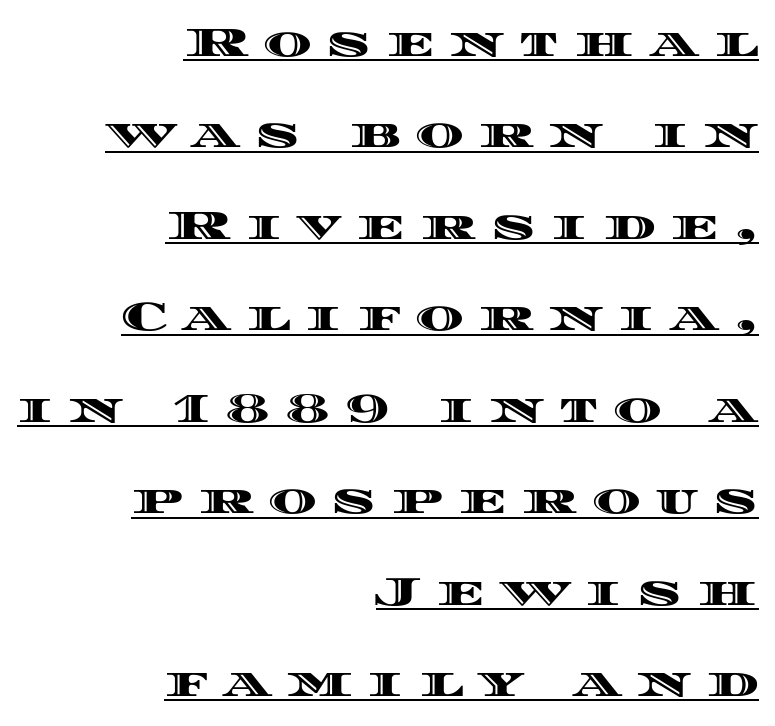
The image shows 41 px wide type, upright; set right-aligned, loose line spacing (2.23x), unusually wide letter spacing (+0.37 em), underlined; a large x-height.
